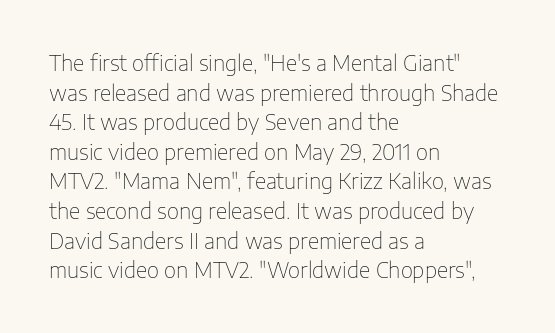
Q: Is the text bold? A: No.
Q: Is the text italic (slanted)? A: No, it is upright.
Q: Is the text underlined? A: No.
Q: How is the paragraph aligned? A: Left-aligned.
Q: Is the spacing between letters normal or unusually wide? A: Normal.
Q: Is the spacing between lines tight, normal or loose? A: Normal.
